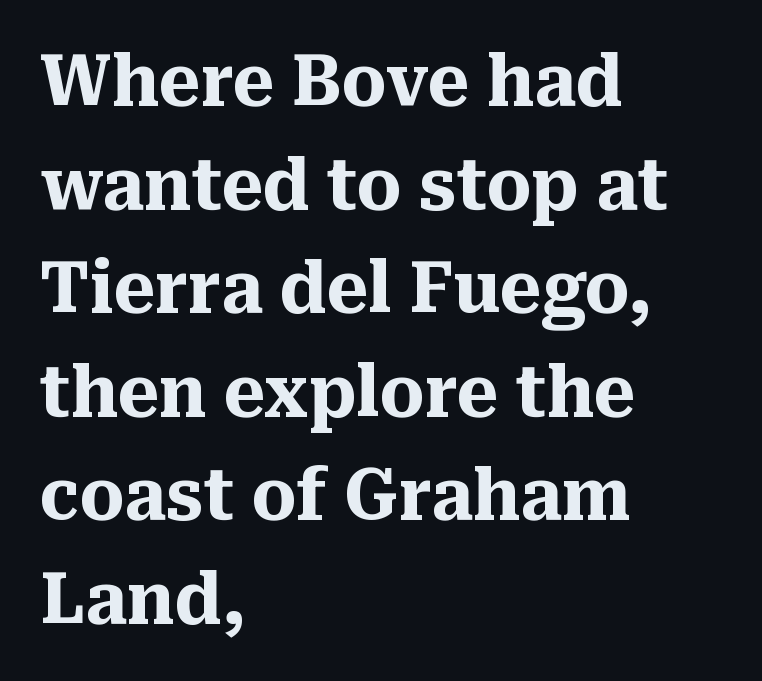
The image shows 70 px heavy serif type, upright; set left-aligned, normal line spacing (1.48x), normal letter spacing, not underlined; medium stroke contrast and a medium x-height.
